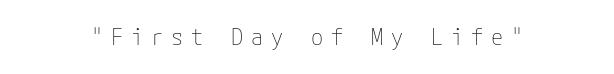
The image shows 22 px text type, upright; set unusually wide letter spacing (+0.36 em), not underlined.
